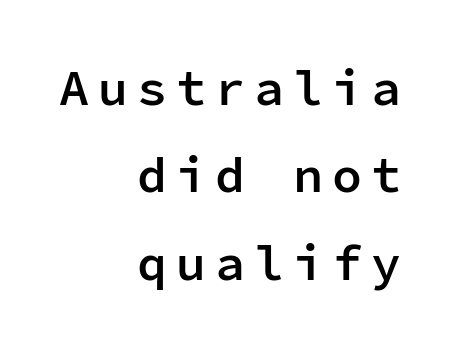
The image shows 50 px semibold sans-serif type, upright, monospaced; set right-aligned, line spacing 1.75x, not underlined; low stroke contrast and a medium x-height.
